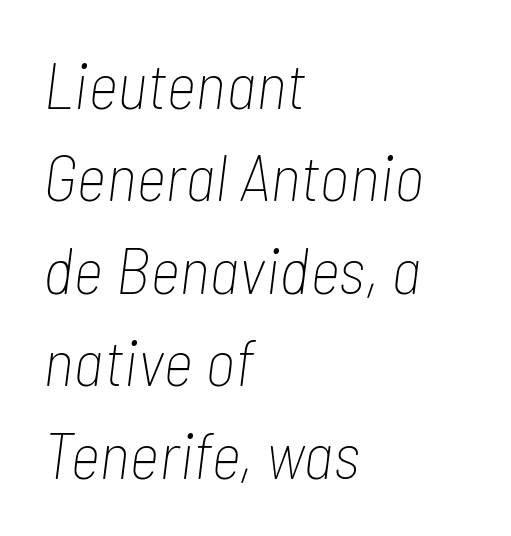
Does the leading feel generous? No, just average. Each letter keeps its own natural width here, so spacing adapts to shape. Characters follow at the spacing the type designer built in. A quiet, ordinary-to-light weight characterises the typeface. Compared with a centered layout, this one pins lines to the left instead. The words here are not underlined.
